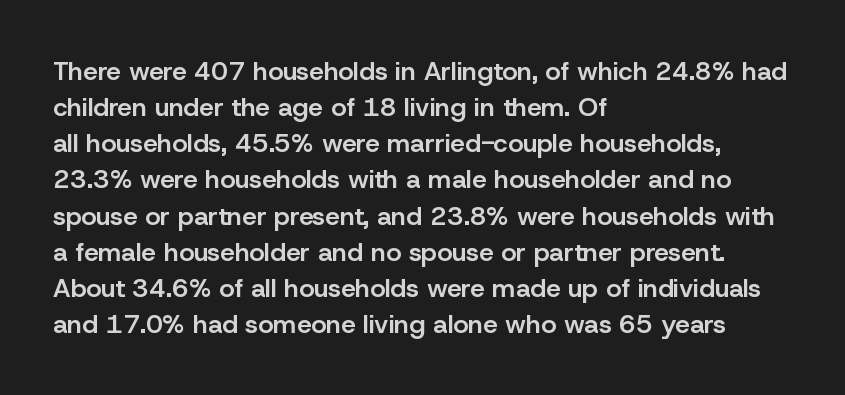
{"italic": "no", "bold": "semi", "underline": "no", "align": "left", "line_spacing": "normal", "line_spacing_ratio": 1.39, "letter_spacing": "normal", "letter_spacing_em": 0.0, "glyph_px": 26}
